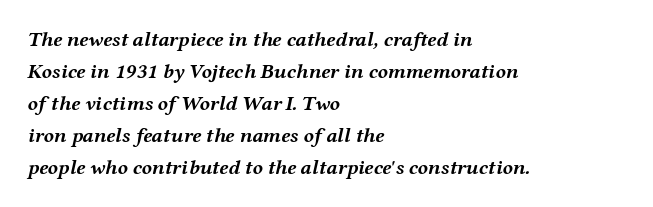
Characters are canted at an angle relative to the baseline's perpendicular. Stroke thickness is high; the sample reads as a true bold. Typeset ragged right — the left edge is the straight one. Quick note: interline space is typical. The glyphs are unaccompanied by any horizontal stroke below them.
